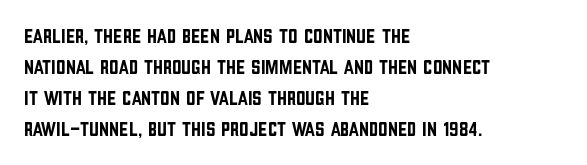
Q: Is the text italic (slanted)? A: No, it is upright.
Q: Is the text underlined? A: No.
Q: How is the paragraph aligned? A: Left-aligned.
Q: Is the spacing between letters normal or unusually wide? A: Normal.
Q: Is the spacing between lines tight, normal or loose? A: Normal.
